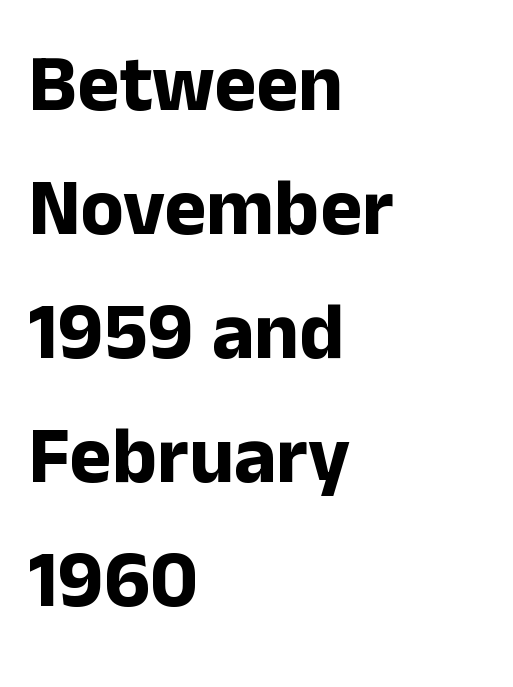
Thick stems and heavy bowls — unmistakably bold. Visually the block forms a straight wall on the left and a jagged coastline on the right. The baseline area is clear. This sample has the flowing, uneven cadence of proportional lettering. One glance says typical: line gaps are just what's usual. Honestly, the letter spacing is just normal — you wouldn't notice it.
